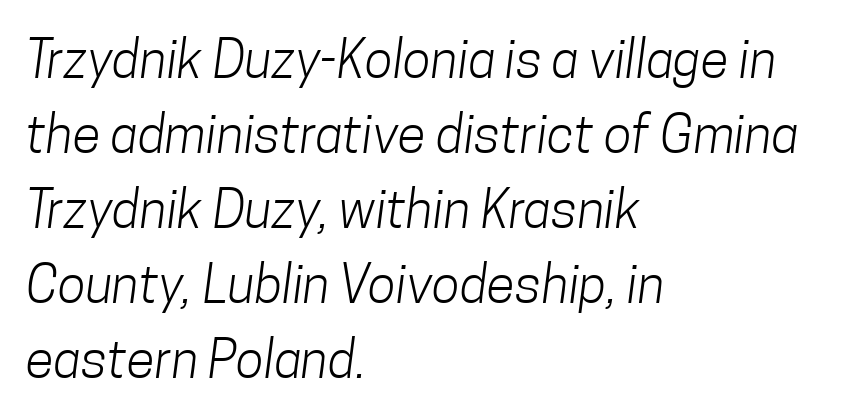
{"serif": "no", "bold": "no", "weight": "light", "width": "condensed", "stroke_contrast": "low", "x_height": "medium", "monospaced": "no", "underline": "no", "align": "left", "line_spacing": "normal", "line_spacing_ratio": 1.44, "letter_spacing": "normal", "letter_spacing_em": 0.0, "glyph_px": 52}
